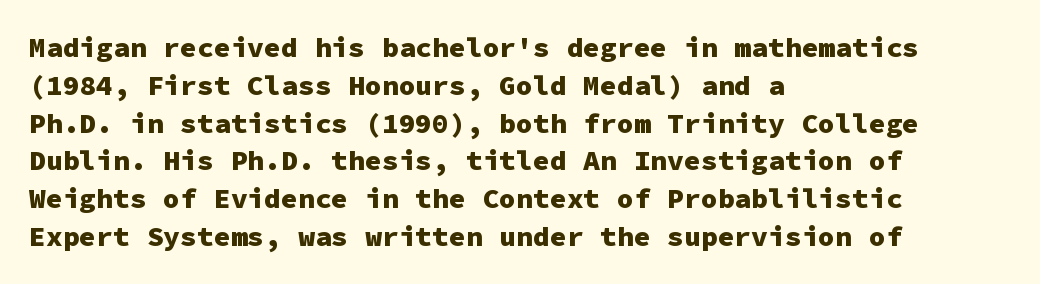
{"serif": "no", "italic": "no", "bold": "yes", "weight": "heavy", "width": "normal", "stroke_contrast": "low", "x_height": "medium", "monospaced": "yes", "underline": "no", "align": "left", "line_spacing": "normal", "line_spacing_ratio": 1.35, "letter_spacing": "normal", "letter_spacing_em": 0.0, "glyph_px": 28}
